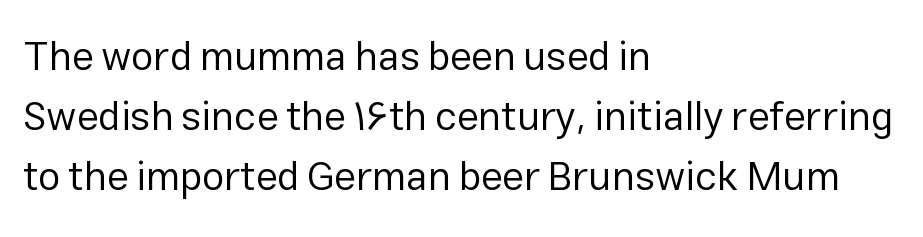
The image shows 40 px regular-weight sans-serif type, upright; set left-aligned, normal line spacing (1.5x), normal letter spacing, not underlined; low stroke contrast and a medium x-height.
